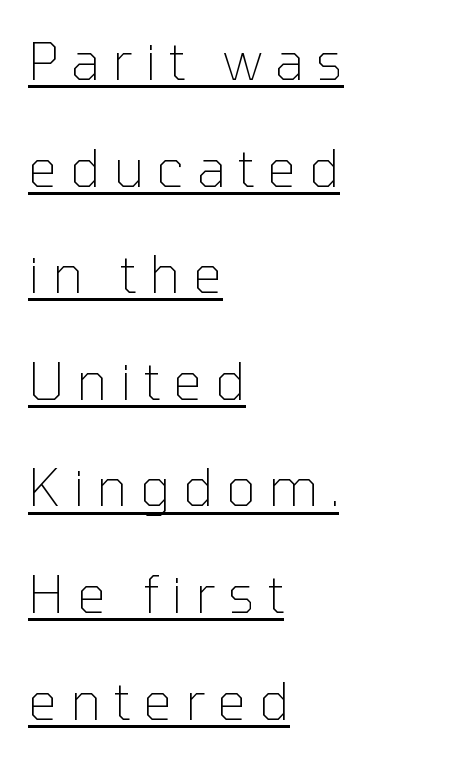
The image shows 52 px thin sans-serif type, upright; set left-aligned, loose line spacing (2.05x), unusually wide letter spacing (+0.24 em), underlined; low stroke contrast and a medium x-height.
